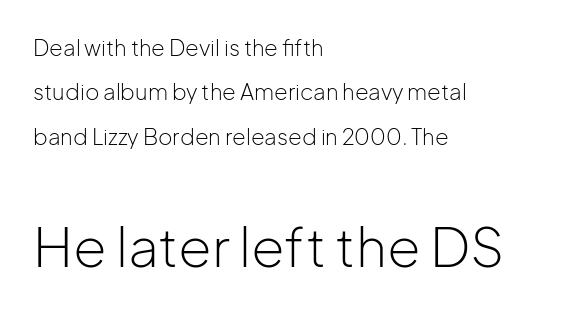
The image shows 54 px light sans-serif type, upright; set left-aligned, loose line spacing (2.02x), normal letter spacing, not underlined; the second (bottom) block is 2.45x larger; low stroke contrast and a medium x-height.
